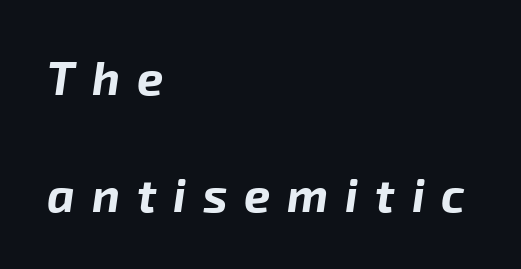
Honestly, the rows look like they've been pulled way apart. Slant detected: the letters are inclined. Descenders hang freely into open space. The letters are bold, with thick, heavy strokes. Letter spacing: wide. The compositor pushed each line to the left boundary.
